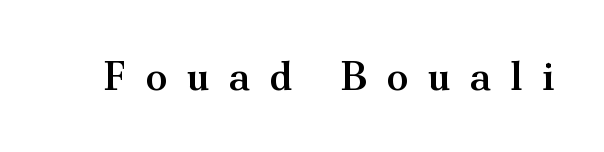
The image shows 40 px semibold serif type, upright; set unusually wide letter spacing (+0.48 em), not underlined; medium stroke contrast and a small x-height.
